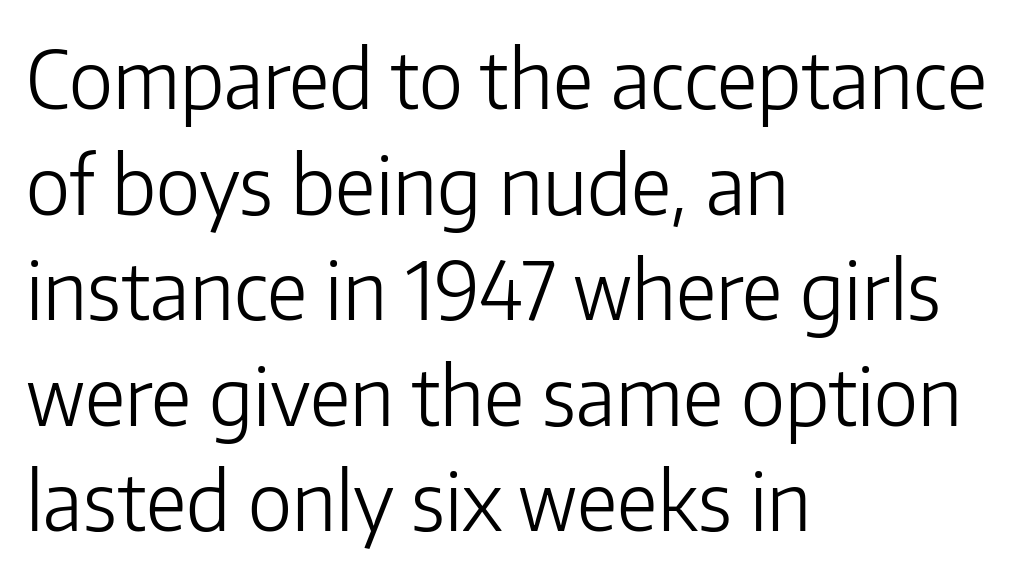
The image shows 80 px light sans-serif type, upright; set left-aligned, normal line spacing (1.32x), normal letter spacing, not underlined; low stroke contrast and a medium x-height.
